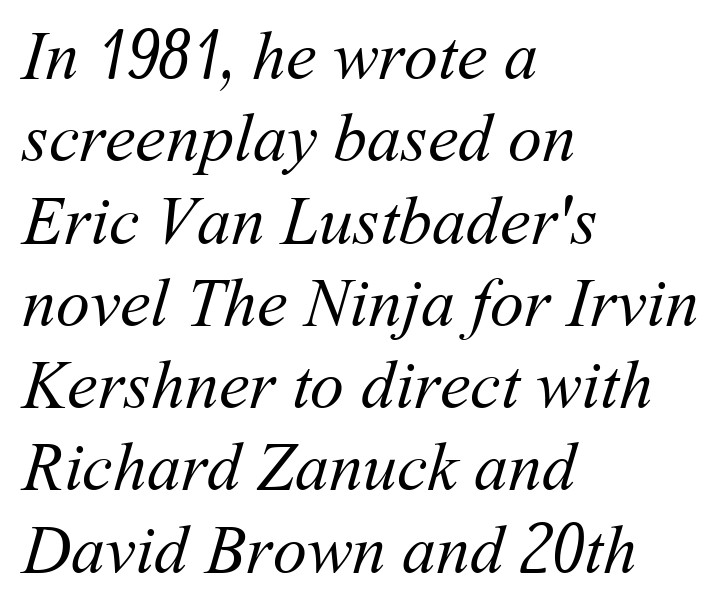
Q: Is the text bold? A: No.
Q: Is the text underlined? A: No.
Q: How is the paragraph aligned? A: Left-aligned.
Q: Is the spacing between letters normal or unusually wide? A: Normal.
Q: Width (condensed, normal, or wide)? A: Normal.
Q: Stroke contrast? A: Medium.
Q: x-height? A: Medium.
Q: Monospaced? A: No.
